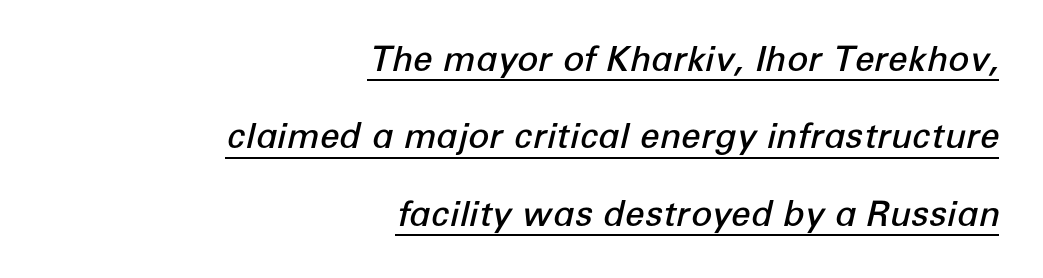
Q: Is the text bold? A: Semi-bold.
Q: Is the text italic (slanted)? A: Yes, it leans right by about 12 degrees.
Q: Is the text underlined? A: Yes.
Q: How is the paragraph aligned? A: Right-aligned.
Q: Is the spacing between letters normal or unusually wide? A: Normal.
Q: Is the spacing between lines tight, normal or loose? A: Loose.
Q: Width (condensed, normal, or wide)? A: Normal.
Q: Stroke contrast? A: Low.
Q: x-height? A: Medium.
Q: Monospaced? A: No.
